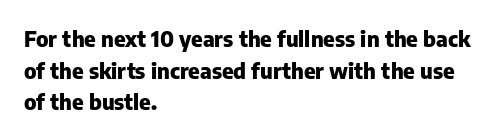
Q: Is the text bold? A: Yes.
Q: Is the text italic (slanted)? A: No, it is upright.
Q: Is the text underlined? A: No.
Q: How is the paragraph aligned? A: Left-aligned.
Q: Is the spacing between letters normal or unusually wide? A: Normal.
Q: Is the spacing between lines tight, normal or loose? A: Normal.
